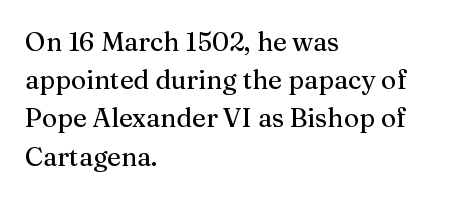
{"italic": "no", "underline": "no", "align": "left", "line_spacing": "normal", "line_spacing_ratio": 1.47, "letter_spacing": "normal", "letter_spacing_em": 0.0, "glyph_px": 26}
